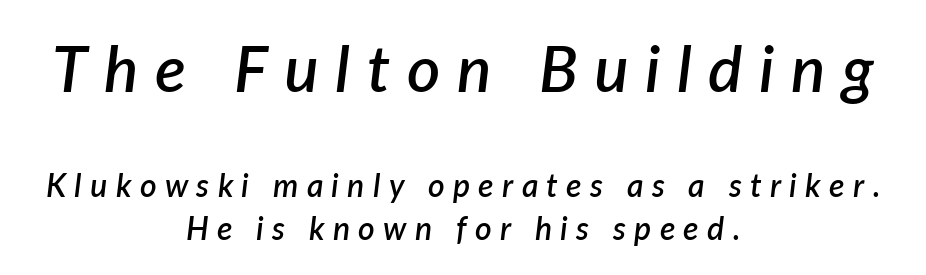
Q: Is the text bold? A: Semi-bold.
Q: Is the text italic (slanted)? A: Yes, it leans right by about 7 degrees.
Q: Is the text underlined? A: No.
Q: How is the paragraph aligned? A: Centered.
Q: Is the spacing between letters normal or unusually wide? A: Unusually wide.
Q: Is the spacing between lines tight, normal or loose? A: Normal.
Q: Which block of text is set in a larger size, the first (top) or the second (bottom)? A: The first (top) one.
Q: Width (condensed, normal, or wide)? A: Normal.
Q: Stroke contrast? A: Low.
Q: x-height? A: Medium.
Q: Monospaced? A: No.
